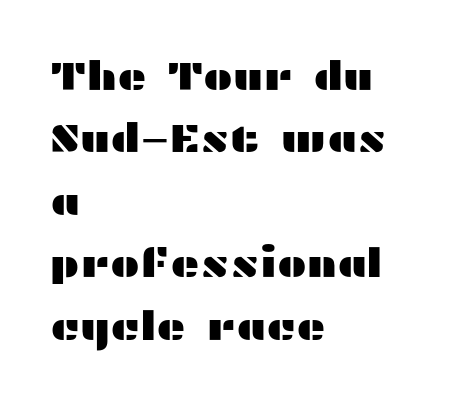
Q: Is the text italic (slanted)? A: No, it is upright.
Q: Is the typeface a serif or a sans-serif typeface? A: Sans-serif.
Q: Is the text underlined? A: No.
Q: How is the paragraph aligned? A: Left-aligned.
Q: Is the spacing between letters normal or unusually wide? A: Normal.
Q: Is the spacing between lines tight, normal or loose? A: Normal.
Q: Width (condensed, normal, or wide)? A: Wide.
Q: Stroke contrast? A: Medium.
Q: x-height? A: Medium.
Q: Monospaced? A: No.
